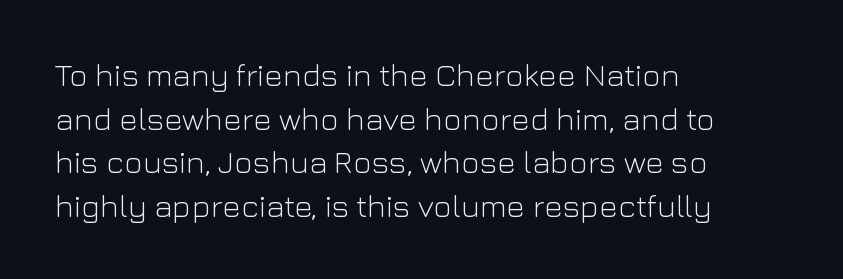
Looks like regular typesetting: each glyph gets only the width it needs. The lines in this sample share a left origin and differ only in where they stop. Is there much room between lines? A standard amount, neither cramped nor airy. Descender tails drop into unmarked territory. Nothing heavy about these letters — not bold at all.
